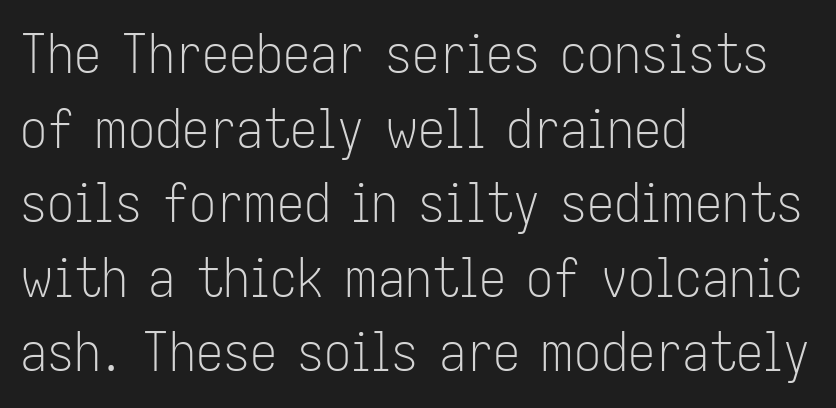
The rag falls on the right side of this text block. The specimen reads as upright at a glance. Clear beneath every line of the passage. Summary of weight: not heavy and not bold. Compared with typical paragraphs, the rows here are spaced about the same.
